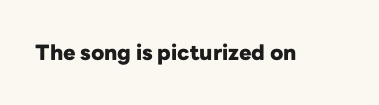
The letterforms sit shoulder to shoulder at normal distance. These lines were composed using upright roman letters. Check the space under the baseline: it is left empty. The sample has been set heavy, in full bold.
